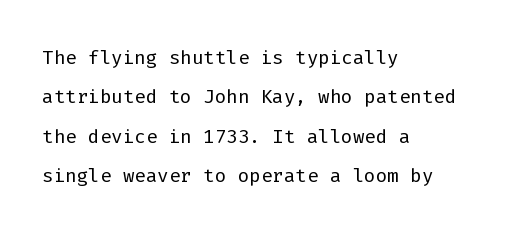
{"italic": "no", "bold": "no", "underline": "no", "align": "left", "line_spacing": "normal", "line_spacing_ratio": 1.46, "letter_spacing": "normal", "letter_spacing_em": 0.0, "glyph_px": 27}
